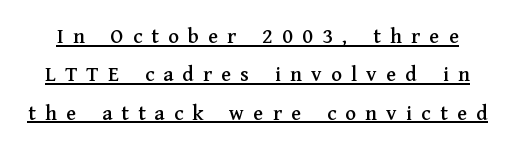
The string is rendered with underlining switched on. Upright lettering throughout. Spacing between characters has been opened up far beyond the box default.
